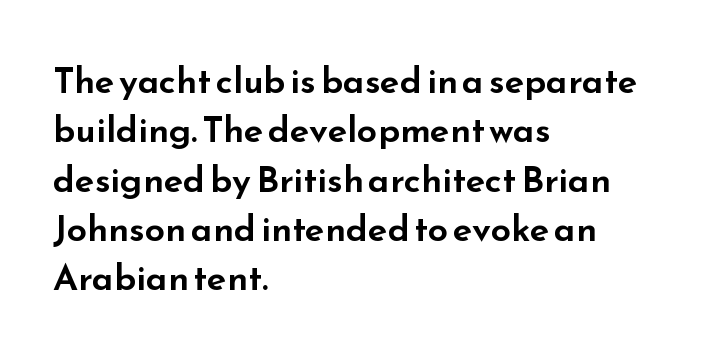
Q: Is the text italic (slanted)? A: No, it is upright.
Q: Is the typeface a serif or a sans-serif typeface? A: Sans-serif.
Q: Is the text underlined? A: No.
Q: How is the paragraph aligned? A: Left-aligned.
Q: Is the spacing between letters normal or unusually wide? A: Normal.
Q: Is the spacing between lines tight, normal or loose? A: Normal.
Q: Width (condensed, normal, or wide)? A: Wide.
Q: Stroke contrast? A: Low.
Q: x-height? A: Small.
Q: Monospaced? A: No.
